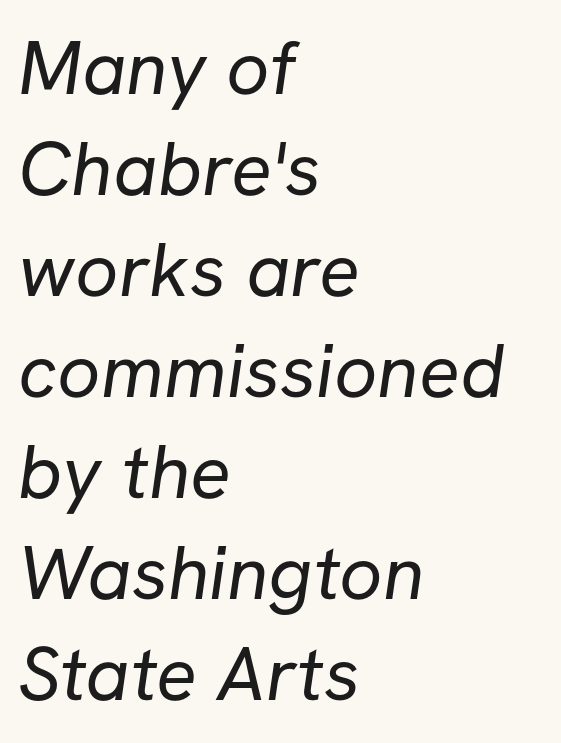
Q: Is the text bold? A: No.
Q: Is the typeface a serif or a sans-serif typeface? A: Sans-serif.
Q: Is the text underlined? A: No.
Q: How is the paragraph aligned? A: Left-aligned.
Q: Is the spacing between letters normal or unusually wide? A: Normal.
Q: Is the spacing between lines tight, normal or loose? A: Normal.
Q: Width (condensed, normal, or wide)? A: Normal.
Q: Stroke contrast? A: Low.
Q: x-height? A: Medium.
Q: Monospaced? A: No.
